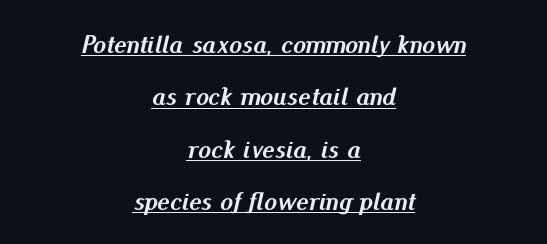
Q: Is the text bold? A: Yes.
Q: Is the text italic (slanted)? A: Yes, it leans right by about 13 degrees.
Q: Is the text underlined? A: Yes.
Q: How is the paragraph aligned? A: Centered.
Q: Is the spacing between letters normal or unusually wide? A: Normal.
Q: Is the spacing between lines tight, normal or loose? A: Loose.
